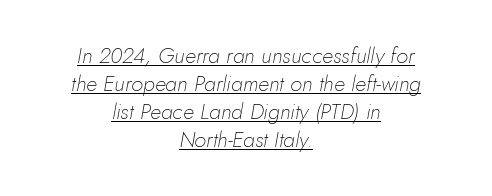
Q: Is the text bold? A: No.
Q: Is the text italic (slanted)? A: Yes, it leans right by about 10 degrees.
Q: Is the text underlined? A: Yes.
Q: How is the paragraph aligned? A: Centered.
Q: Is the spacing between letters normal or unusually wide? A: Normal.
Q: Is the spacing between lines tight, normal or loose? A: Normal.
